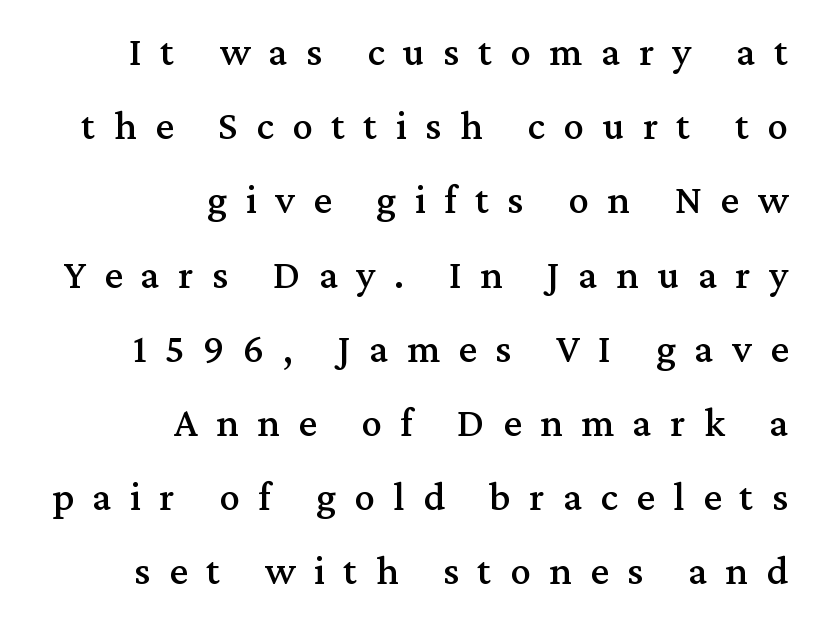
The image shows 41 px serif type, upright; set right-aligned, line spacing 1.81x, unusually wide letter spacing (+0.45 em), not underlined; medium stroke contrast and a medium x-height.
